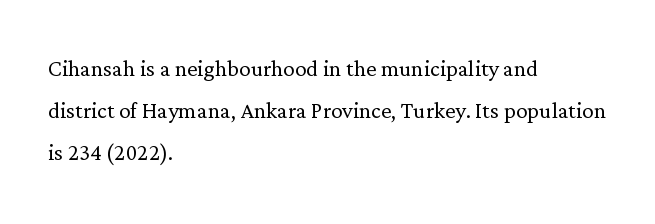
This reads as an unemphasized weight, regular at the heaviest. Caption: multi-line text, flush left, ragged right. Ordinary non-slanted type is in use. Words appear dense and cohesive because spacing is normal. This is serif lettering, the kind often seen in printed books.
